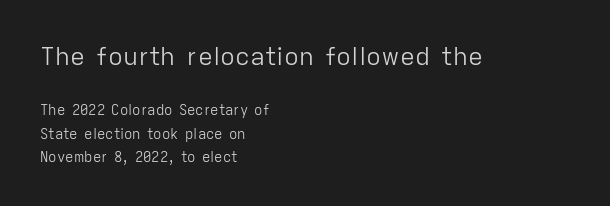
Observe the ordinary spacing: letters are neighbours, not strangers. The lines sit at an ordinary, default distance from one another. The font sits on the lighter half of the weight spectrum, regular included. Of the two passages, the one on top uses the larger point size. Posture: vertical.
